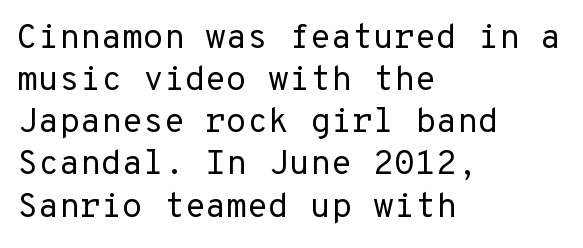
Summary of weight: not heavy and not bold. Tall strokes in this sample are plumb rather than angled. Examine the stroke ends and you'll find no serifs. Tracking value appears to be zero — textbook default spacing. The foot of each line stays bare and open.
